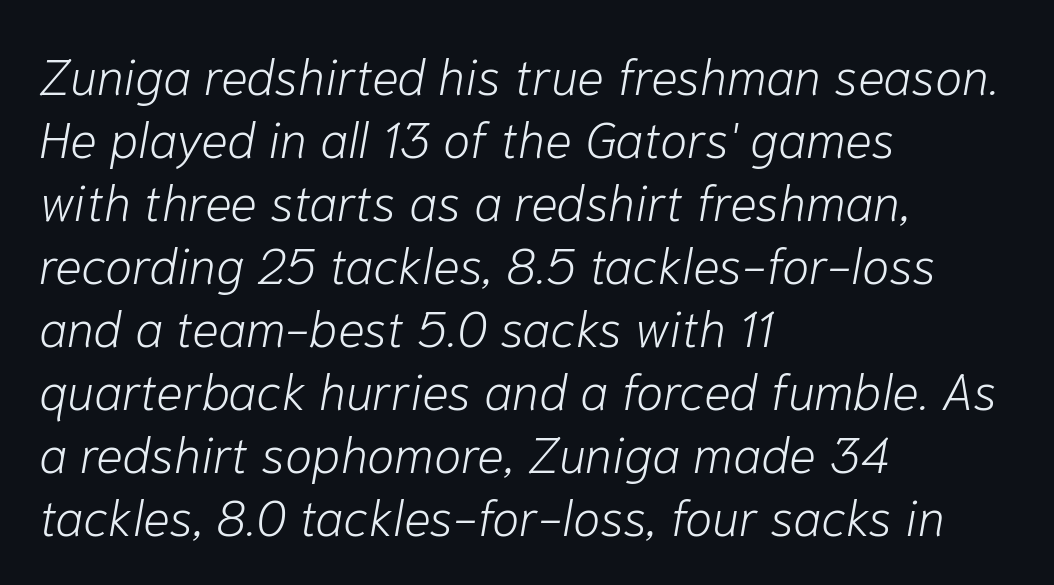
Ink coverage per letter is moderate at most. Line beginnings align vertically; line endings do not. This sample has the flowing, uneven cadence of proportional lettering. This is oblique type, the kind used for emphasis or titles. Anything drawn beneath the words? Only blank space. The type is set solid horizontally, with unmodified tracking.
